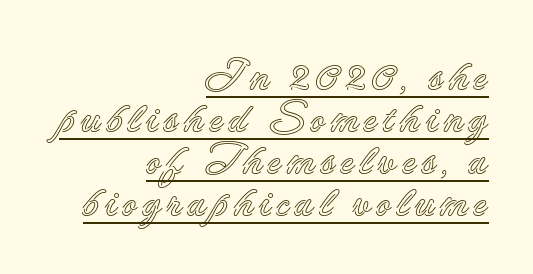
Q: Is the text italic (slanted)? A: Yes.
Q: Is the text underlined? A: Yes.
Q: How is the paragraph aligned? A: Right-aligned.
Q: Is the spacing between lines tight, normal or loose? A: Tight.
Q: Width (condensed, normal, or wide)? A: Normal.
Q: x-height? A: Small.
Q: Monospaced? A: No.
